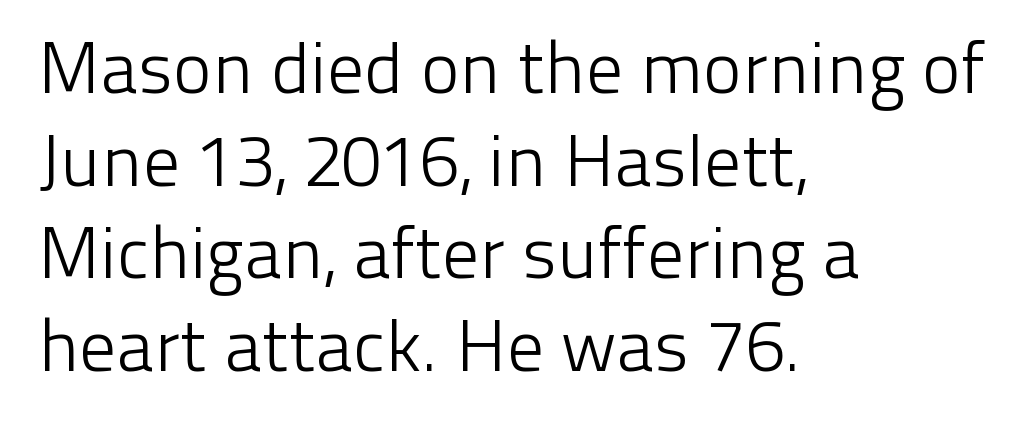
A classic flush-left, rag-right setting is used for this passage. The glyphs in this specimen are sans serif. Looks like regular typesetting: each glyph gets only the width it needs. The font sits on the lighter half of the weight spectrum, regular included.
